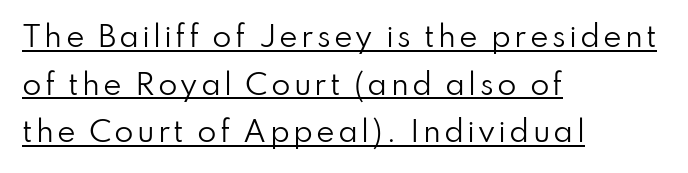
Q: Is the text bold? A: No.
Q: Is the text italic (slanted)? A: No, it is upright.
Q: Is the typeface a serif or a sans-serif typeface? A: Sans-serif.
Q: Is the text underlined? A: Yes.
Q: How is the paragraph aligned? A: Left-aligned.
Q: Is the spacing between lines tight, normal or loose? A: Normal.
Q: Width (condensed, normal, or wide)? A: Normal.
Q: Stroke contrast? A: Low.
Q: x-height? A: Small.
Q: Monospaced? A: No.
